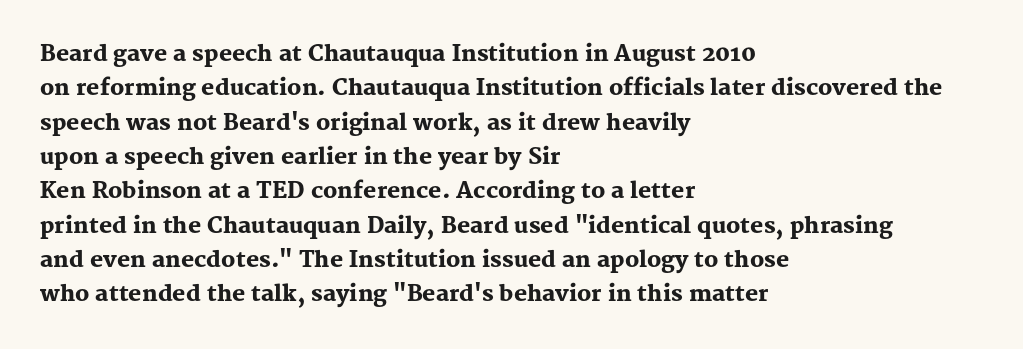
Upright lettering throughout. Just letters on the line, the space beneath them empty. The vertical gap from one line to the next is medium. Strong, thick strokes mark this as bold type. Short and long lines alike share a common starting point at left.
